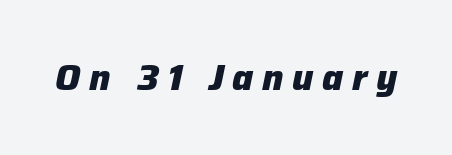
Between one letter and the next there's a generous, obvious gap. Is this a fixed-width face? No — the glyphs have proportional, varying widths. Thick stems and heavy bowls — unmistakably bold. Lines of text with bare space underneath.
